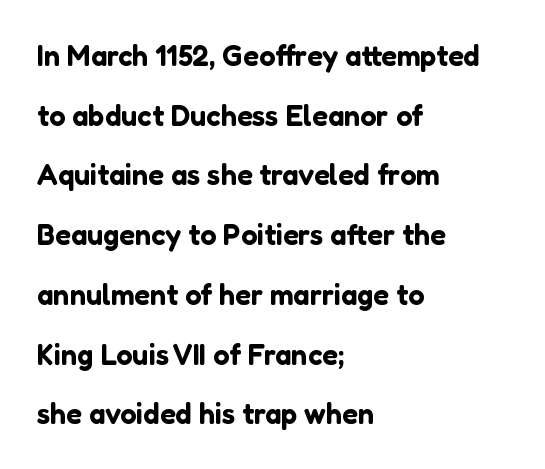
Q: Is the text italic (slanted)? A: No, it is upright.
Q: Is the typeface a serif or a sans-serif typeface? A: Sans-serif.
Q: Is the text underlined? A: No.
Q: How is the paragraph aligned? A: Left-aligned.
Q: Is the spacing between letters normal or unusually wide? A: Normal.
Q: Is the spacing between lines tight, normal or loose? A: Loose.
Q: Width (condensed, normal, or wide)? A: Normal.
Q: Stroke contrast? A: Low.
Q: x-height? A: Medium.
Q: Monospaced? A: No.
